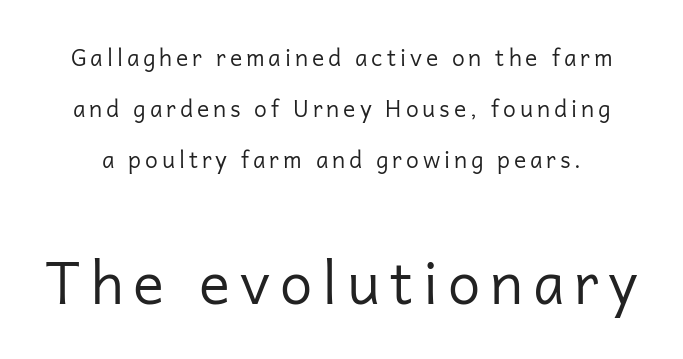
The image shows 58 px regular-weight sans-serif type, upright; set loose line spacing (2.22x), not underlined; the second (bottom) block is 2.52x larger; low stroke contrast and a medium x-height.
